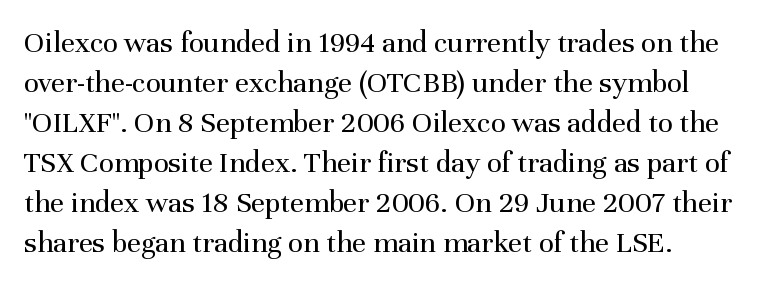
The image shows 31 px regular-weight serif type, upright; set left-aligned, normal line spacing (1.29x), normal letter spacing, not underlined; medium stroke contrast and a medium x-height.
